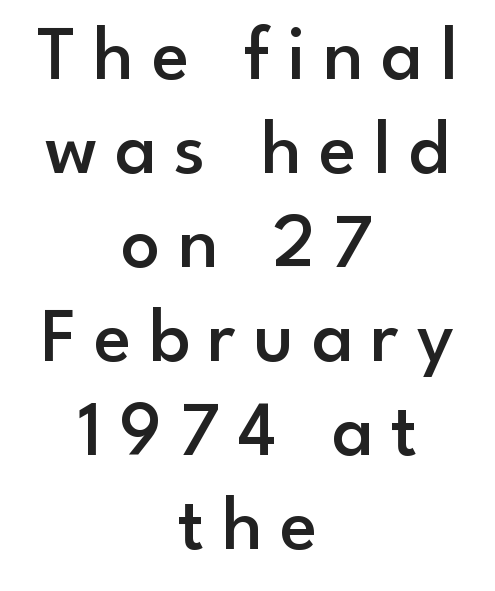
{"serif": "no", "italic": "no", "bold": "semi", "weight": "semibold", "width": "normal", "stroke_contrast": "low", "x_height": "small", "monospaced": "no", "underline": "no", "align": "center", "line_spacing_ratio": 1.22, "letter_spacing": "wide", "letter_spacing_em": 0.23, "glyph_px": 77}
